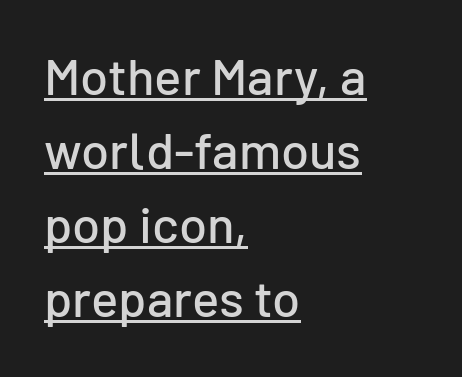
{"serif": "no", "italic": "no", "width": "normal", "stroke_contrast": "low", "x_height": "medium", "monospaced": "no", "underline": "yes", "align": "left", "line_spacing": "normal", "line_spacing_ratio": 1.45, "letter_spacing": "normal", "letter_spacing_em": 0.0, "glyph_px": 51}
